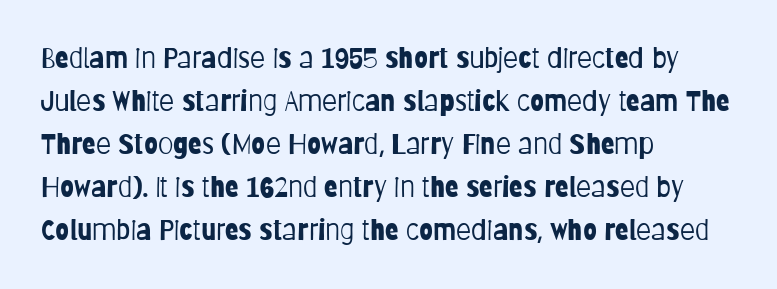
Q: Is the text bold? A: No.
Q: Is the text italic (slanted)? A: No, it is upright.
Q: Is the typeface a serif or a sans-serif typeface? A: Sans-serif.
Q: Is the text underlined? A: No.
Q: How is the paragraph aligned? A: Left-aligned.
Q: Is the spacing between letters normal or unusually wide? A: Normal.
Q: Is the spacing between lines tight, normal or loose? A: Normal.
Q: Width (condensed, normal, or wide)? A: Condensed.
Q: Stroke contrast? A: Low.
Q: x-height? A: Large.
Q: Monospaced? A: No.
